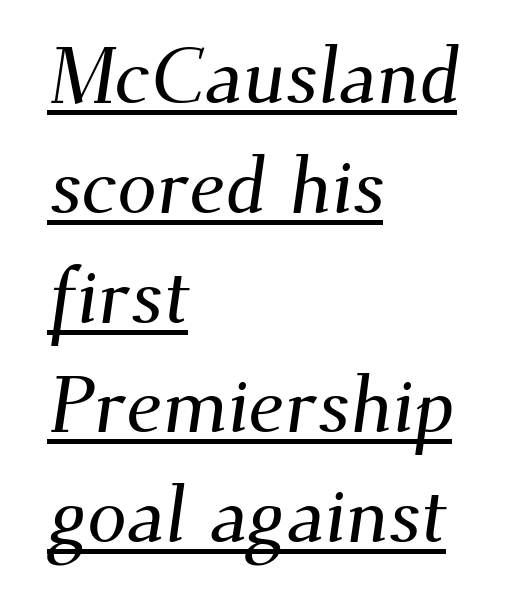
Q: Is the typeface a serif or a sans-serif typeface? A: Serif.
Q: Is the text underlined? A: Yes.
Q: How is the paragraph aligned? A: Left-aligned.
Q: Is the spacing between letters normal or unusually wide? A: Normal.
Q: Is the spacing between lines tight, normal or loose? A: Normal.
Q: Width (condensed, normal, or wide)? A: Normal.
Q: Stroke contrast? A: Medium.
Q: x-height? A: Small.
Q: Monospaced? A: No.
